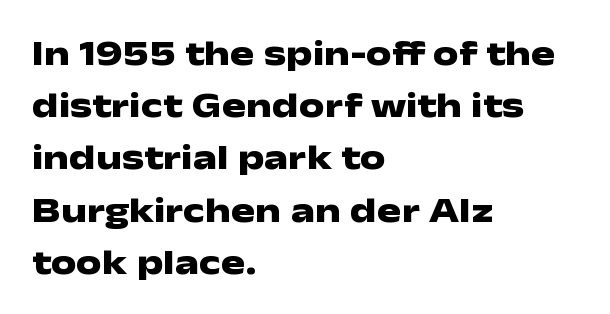
The image shows 36 px heavy, wide sans-serif type, upright; set left-aligned, normal line spacing (1.45x), normal letter spacing, not underlined; low stroke contrast and a medium x-height.
